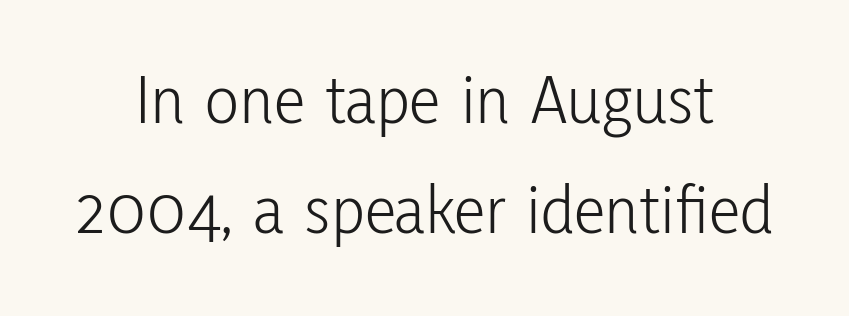
{"serif": "no", "italic": "no", "bold": "no", "weight": "light", "width": "condensed", "stroke_contrast": "low", "x_height": "medium", "monospaced": "no", "underline": "no", "line_spacing": "normal", "line_spacing_ratio": 1.55, "letter_spacing": "normal", "letter_spacing_em": 0.0, "glyph_px": 71}
